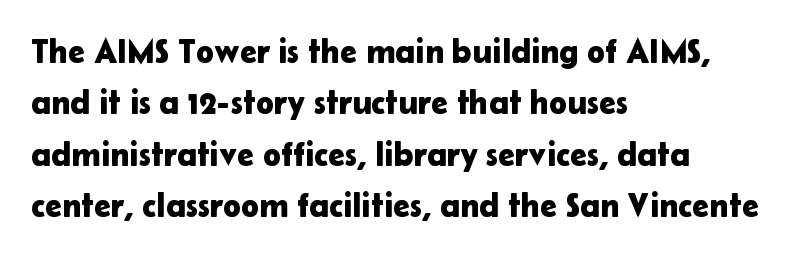
{"serif": "no", "italic": "no", "width": "normal", "stroke_contrast": "low", "x_height": "medium", "monospaced": "no", "underline": "no", "align": "left", "line_spacing": "normal", "line_spacing_ratio": 1.51, "letter_spacing": "normal", "letter_spacing_em": 0.0, "glyph_px": 34}
